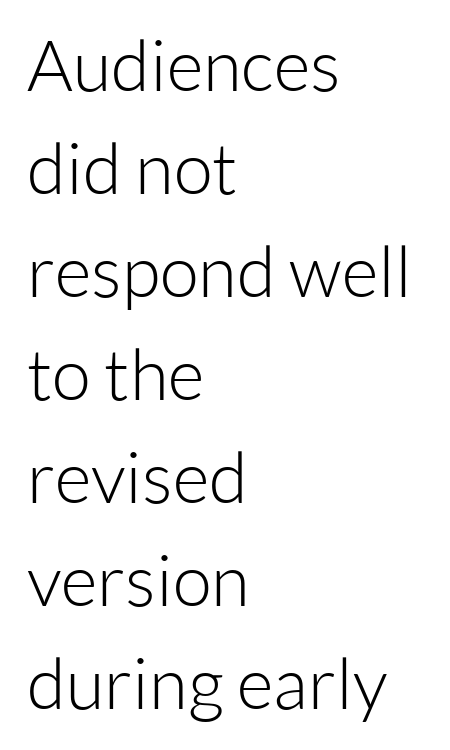
The passage shown is typeset with a sans-serif family. Nothing heavy about these letters — not bold at all. Is the letter spacing exaggerated? No — it looks like the ordinary default. The specimen omits any rule beneath the text block's lines. Every stem runs plumb, perpendicular to the baseline.
